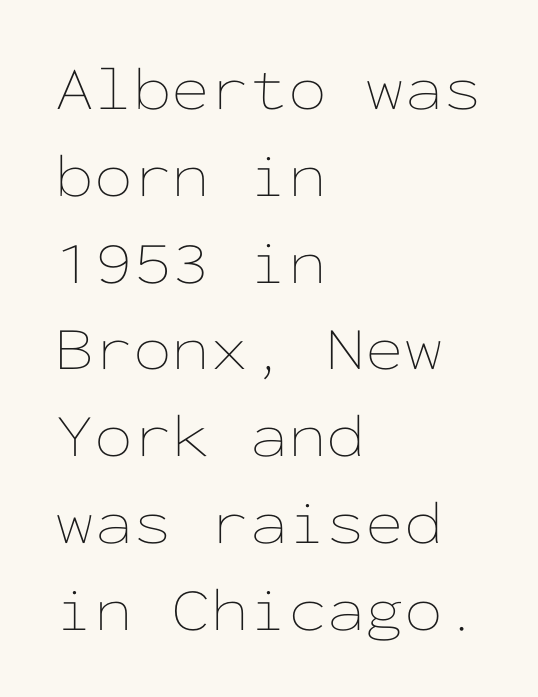
{"italic": "no", "bold": "no", "weight": "thin", "width": "wide", "stroke_contrast": "low", "x_height": "medium", "monospaced": "yes", "underline": "no", "align": "left", "line_spacing": "normal", "line_spacing_ratio": 1.4, "letter_spacing": "normal", "letter_spacing_em": 0.0, "glyph_px": 62}
